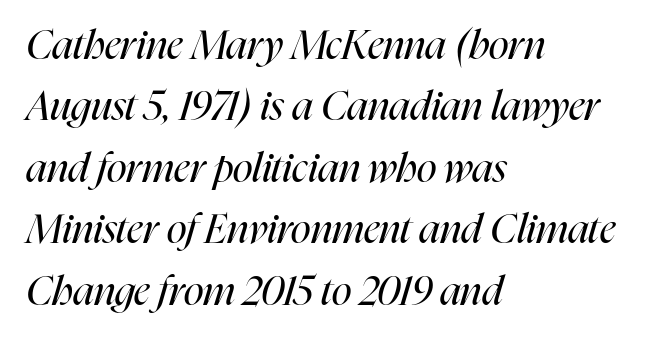
Q: Is the text bold? A: No.
Q: Is the text italic (slanted)? A: Yes, it leans right by about 16 degrees.
Q: Is the text underlined? A: No.
Q: How is the paragraph aligned? A: Left-aligned.
Q: Is the spacing between letters normal or unusually wide? A: Normal.
Q: Is the spacing between lines tight, normal or loose? A: Normal.
Q: Width (condensed, normal, or wide)? A: Condensed.
Q: Stroke contrast? A: High.
Q: x-height? A: Medium.
Q: Monospaced? A: No.
